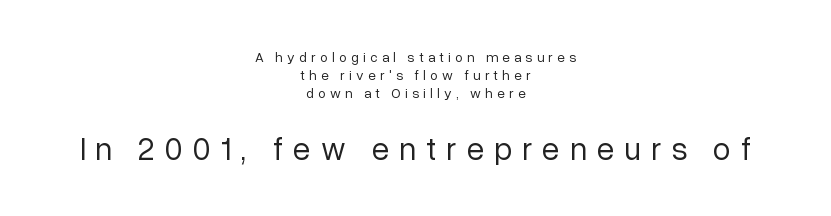
The image shows 32 px regular-weight sans-serif type, upright; set centered, normal line spacing (1.27x), unusually wide letter spacing (+0.31 em), not underlined; the second (bottom) block is 2.29x larger; low stroke contrast and a medium x-height.
